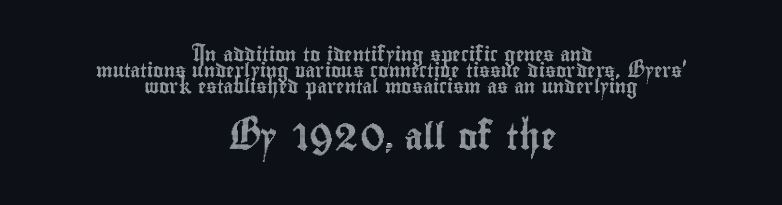
Q: Is the text italic (slanted)? A: No, it is upright.
Q: Is the text underlined? A: No.
Q: How is the paragraph aligned? A: Centered.
Q: Is the spacing between letters normal or unusually wide? A: Normal.
Q: Which block of text is set in a larger size, the first (top) or the second (bottom)? A: The second (bottom) one.
